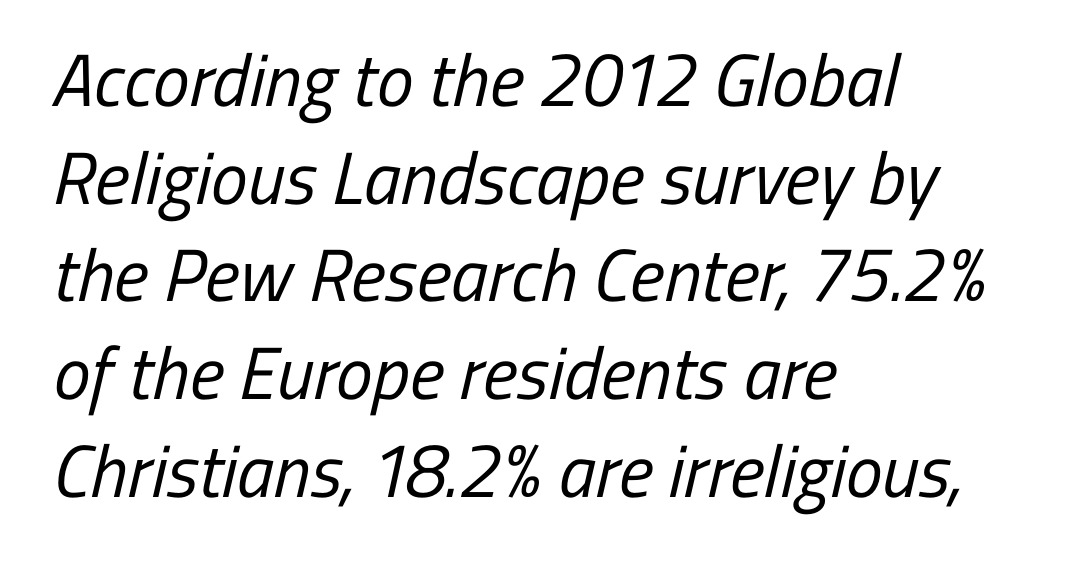
{"serif": "no", "bold": "no", "weight": "regular", "width": "condensed", "stroke_contrast": "low", "x_height": "medium", "monospaced": "no", "underline": "no", "align": "left", "line_spacing": "normal", "line_spacing_ratio": 1.32, "letter_spacing": "normal", "letter_spacing_em": 0.0, "glyph_px": 74}
